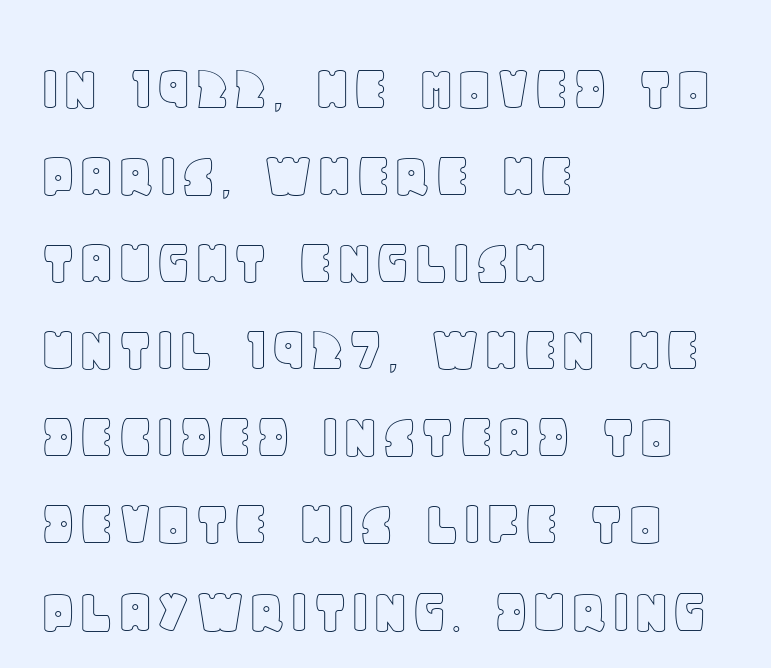
One-word summary of the alignment: left. The specimen omits any rule beneath the text block's lines. Characters follow at the spacing the type designer built in. The rendering uses natural spacing where letterforms have individual widths. If you drew a line through each stem, it would be perfectly vertical. Regarding leading, the lines here are spaced in the standard way.
